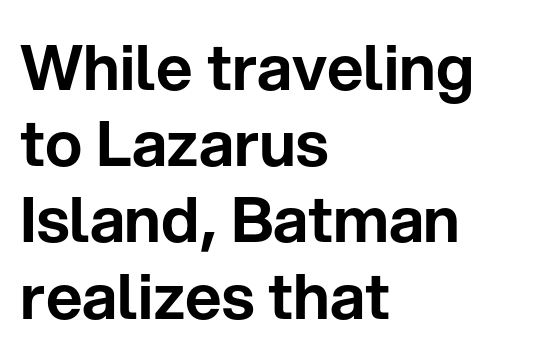
{"serif": "no", "italic": "no", "width": "normal", "stroke_contrast": "low", "x_height": "medium", "monospaced": "no", "underline": "no", "align": "left", "line_spacing_ratio": 1.21, "letter_spacing": "normal", "letter_spacing_em": 0.0, "glyph_px": 63}
